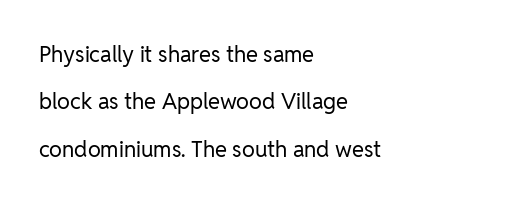
The image shows 22 px text type, upright; set left-aligned, loose line spacing (2.15x), normal letter spacing, not underlined.
